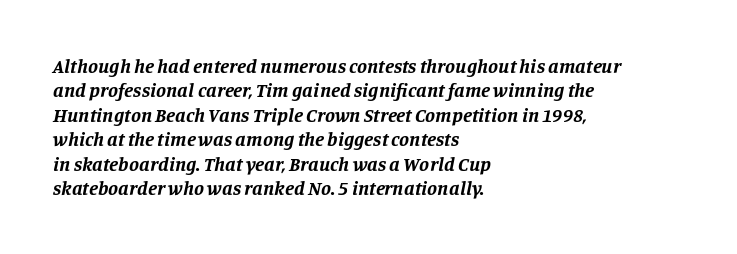
{"italic": "yes", "lean": "right", "slant_degrees": 11, "bold": "yes", "underline": "no", "align": "left", "line_spacing_ratio": 1.22, "letter_spacing": "normal", "letter_spacing_em": 0.0, "glyph_px": 20}
